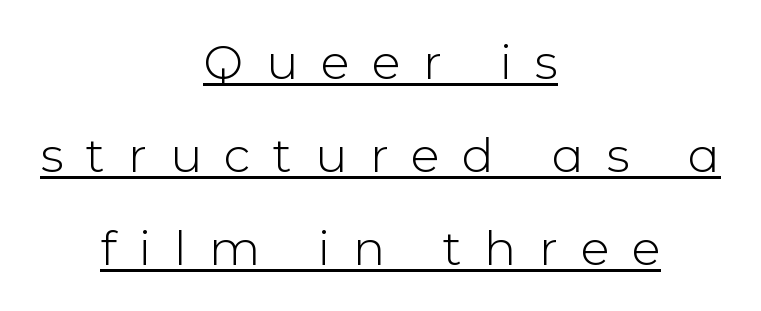
Q: Is the text bold? A: No.
Q: Is the text italic (slanted)? A: No, it is upright.
Q: Is the typeface a serif or a sans-serif typeface? A: Sans-serif.
Q: Is the text underlined? A: Yes.
Q: How is the paragraph aligned? A: Centered.
Q: Is the spacing between letters normal or unusually wide? A: Unusually wide.
Q: Is the spacing between lines tight, normal or loose? A: Loose.
Q: Width (condensed, normal, or wide)? A: Normal.
Q: Stroke contrast? A: Low.
Q: x-height? A: Medium.
Q: Monospaced? A: No.
